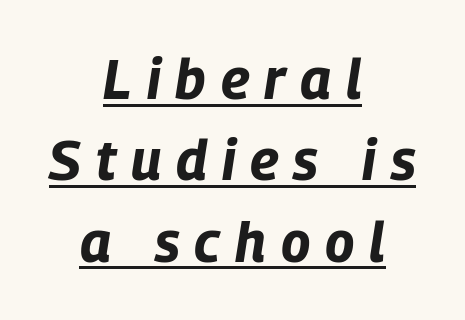
Varying glyph widths throughout — classic text-font behaviour. This sample uses expanded letter spacing, leaving extra air between glyphs. Descenders here cross a horizontal rule under the line. Does the weight exceed regular? Yes, all the way to bold. Line starts and ends both wander, symmetrically. Compared with ordinary roman type, these characters are visibly tilted.
